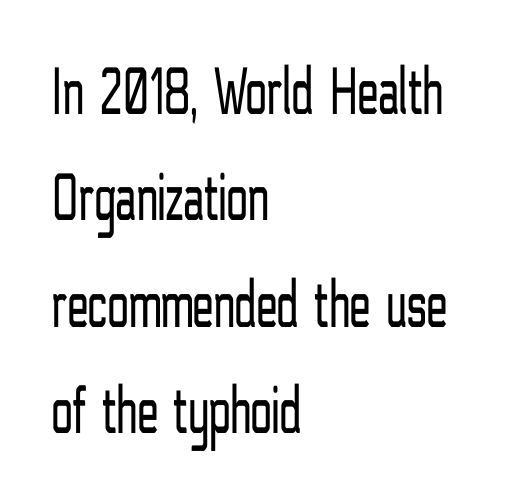
{"serif": "no", "italic": "no", "bold": "no", "weight": "light", "width": "condensed", "stroke_contrast": "low", "x_height": "medium", "monospaced": "no", "underline": "no", "align": "left", "line_spacing": "normal", "line_spacing_ratio": 1.54, "letter_spacing": "normal", "letter_spacing_em": 0.0, "glyph_px": 69}
